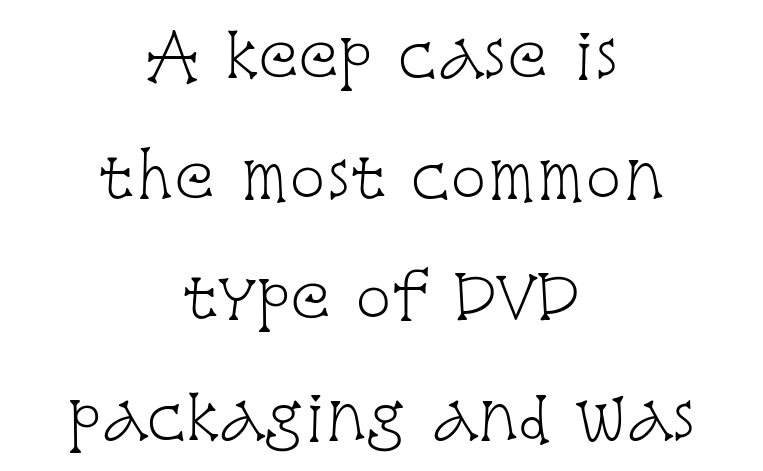
The image shows 60 px light, condensed serif type, upright; set centered, loose line spacing (2.01x), normal letter spacing, not underlined; low stroke contrast and a large x-height.
